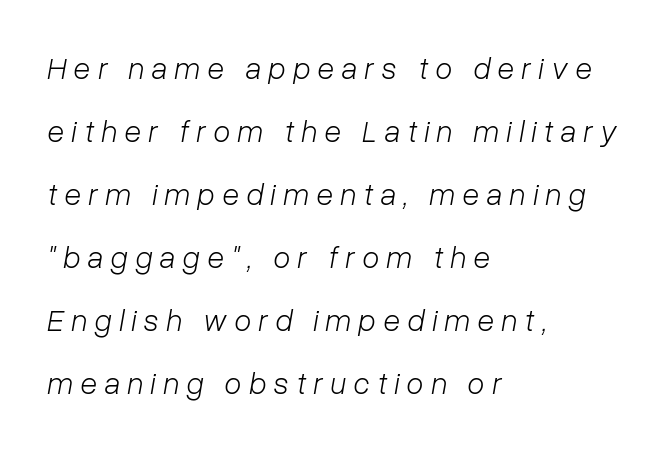
Horizontal bands of white between lines are thick stripes. Rendered with sloped, italic letterforms. The words here are not underlined. Character widths vary here, with narrow letters taking less room than wide ones. Compared with a typical body face, this is equally light or lighter still.
